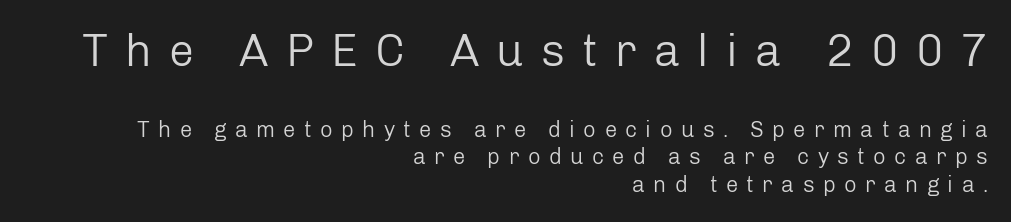
Q: Is the text bold? A: No.
Q: Is the text italic (slanted)? A: No, it is upright.
Q: Is the typeface a serif or a sans-serif typeface? A: Sans-serif.
Q: Is the text underlined? A: No.
Q: How is the paragraph aligned? A: Right-aligned.
Q: Is the spacing between letters normal or unusually wide? A: Unusually wide.
Q: Is the spacing between lines tight, normal or loose? A: Normal.
Q: Which block of text is set in a larger size, the first (top) or the second (bottom)? A: The first (top) one.
Q: Width (condensed, normal, or wide)? A: Normal.
Q: Stroke contrast? A: Low.
Q: x-height? A: Medium.
Q: Monospaced? A: No.
